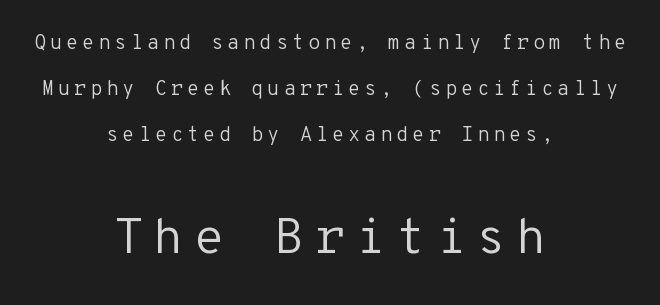
{"serif": "no", "italic": "no", "bold": "no", "weight": "regular", "width": "normal", "stroke_contrast": "low", "x_height": "medium", "monospaced": "yes", "underline": "no", "align": "center", "line_spacing": "loose", "line_spacing_ratio": 2.29, "larger_block": "second", "size_ratio": 2.5, "glyph_px": 50}
